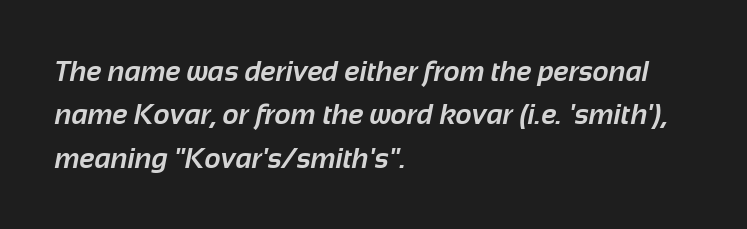
No feet cap the strokes, marking this as sans-serif type. This block has exactly the height ordinary leading produces. Is this a fixed-width face? No — the glyphs have proportional, varying widths. Clear beneath every line of the passage. The compositor pushed each line to the left boundary. Caption: bold face, heavy strokes.
